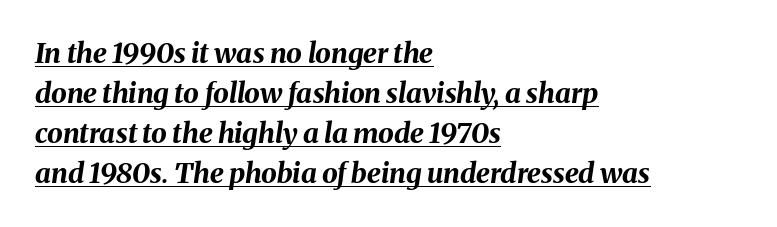
If you measured baseline to baseline, you'd find a middling distance. The characters look thick and weighty, a clear bold. Looks like regular typesetting: each glyph gets only the width it needs. Rendered with sloped, italic letterforms. Like a heading marked for emphasis, these lines bear an underscore.
